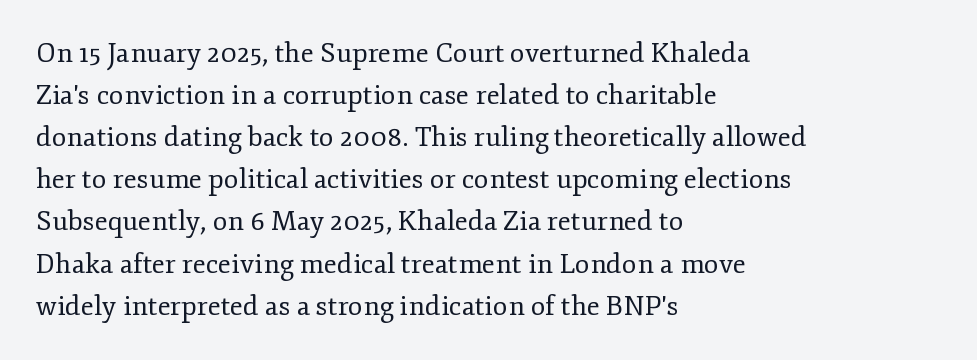
Each new line begins a customary step beneath the previous one. The passage shown is not underscored anywhere. Weight: not bold — regular or lighter. Nope, not italic — everything's standing straight. A classic flush-left, rag-right setting is used for this passage.
